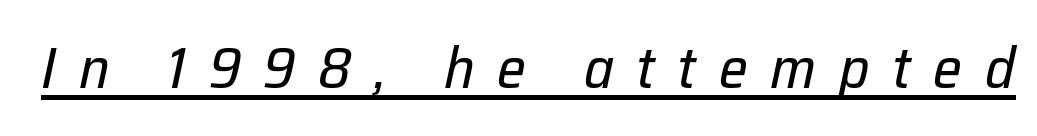
The passage shown is underscored from start to finish. Spacing verdict: proportional, widths tailored to each character. The letters look calm and open, with moderate or lighter stems. Caption: expanded tracking, letters set apart. Every character sits at an angle, as italics do.
